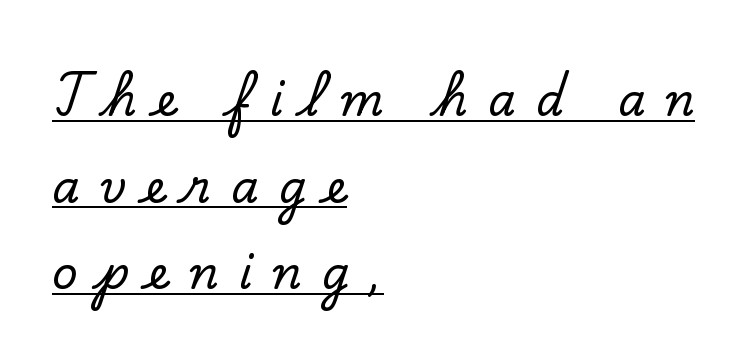
The image shows 44 px serif type; set left-aligned, loose line spacing (1.97x), unusually wide letter spacing (+0.46 em), underlined; low stroke contrast and a small x-height.
